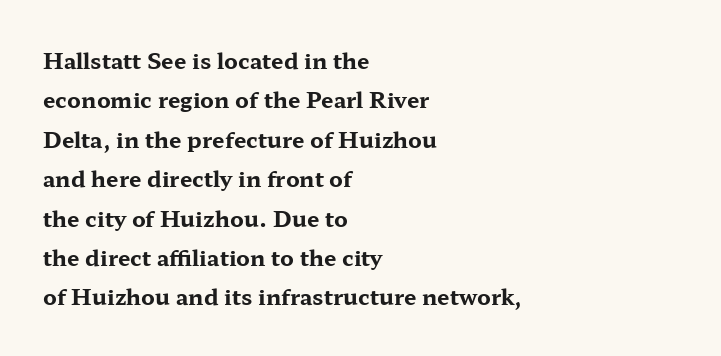
Decoration check: the copy has no underline. Casual observation: everything's shoved over to the left. These words are printed bold, with thick strokes throughout. Inter-character spacing is left at the font's built-in metrics. You can tell it's not italic because the verticals are truly vertical.
